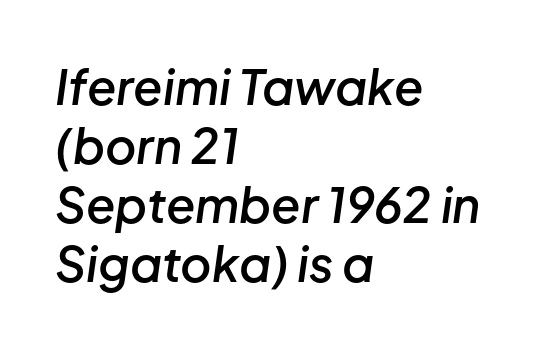
The image shows 48 px semibold type, italic (leaning right); set left-aligned, line spacing 1.23x, normal letter spacing, not underlined; low stroke contrast and a medium x-height.
